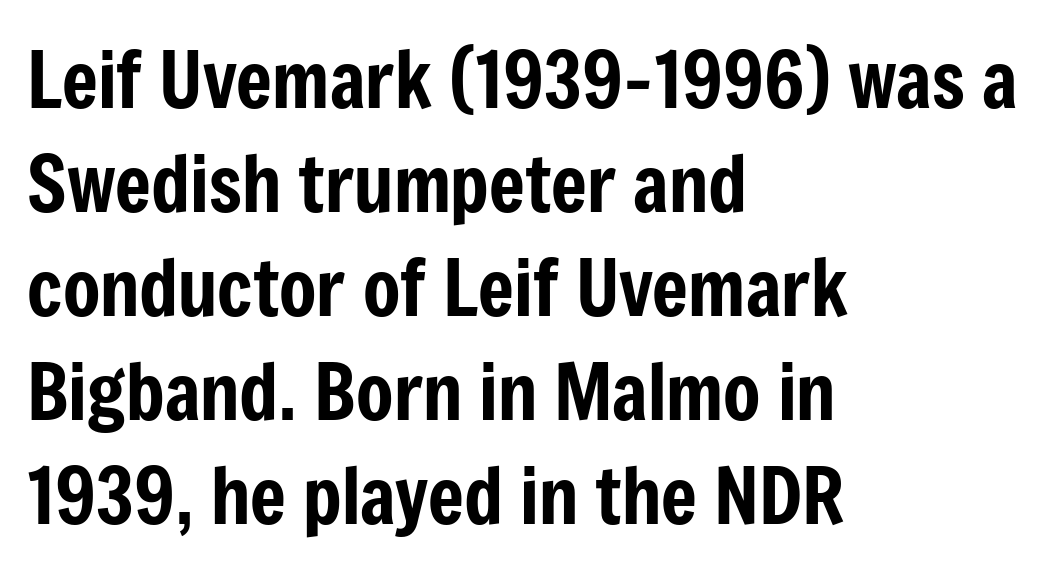
Each row of text sits above clean, open space. This rendering uses left alignment, leaving the right contour irregular. This sample uses an upright cut, with every glyph sitting square on the baseline. To sum up the face: it is a sans, with no serifs. Proportional: the letters do not fall into vertical columns.
